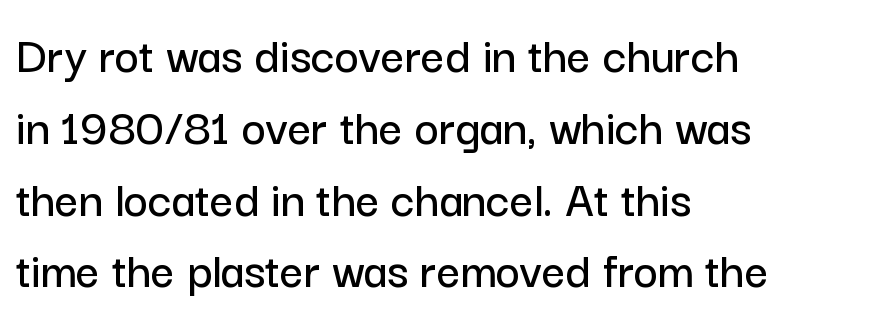
{"serif": "no", "italic": "no", "width": "normal", "stroke_contrast": "low", "x_height": "medium", "monospaced": "no", "underline": "no", "align": "left", "line_spacing": "normal", "line_spacing_ratio": 1.38, "letter_spacing": "normal", "letter_spacing_em": 0.0, "glyph_px": 52}
